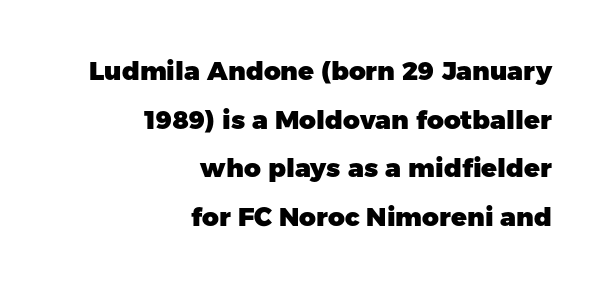
{"italic": "no", "bold": "yes", "underline": "no", "align": "right", "line_spacing_ratio": 1.87, "letter_spacing": "normal", "letter_spacing_em": 0.0, "glyph_px": 26}
